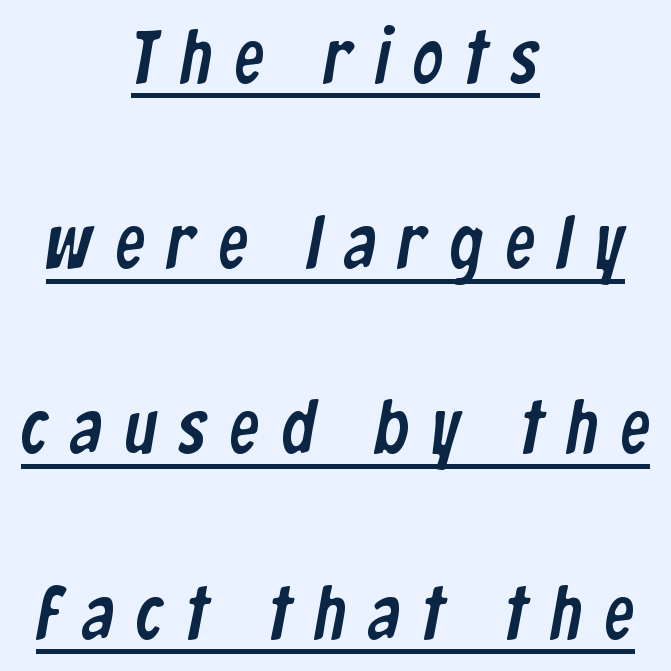
The words here are underlined. Type style note: lacks serifs. Characters follow at a spacing far wider than the type designer built in. Here the designer chose a conventional face with non-uniform glyph widths. The rendering uses a large line-height, opening up the rows. Alignment: centered.
